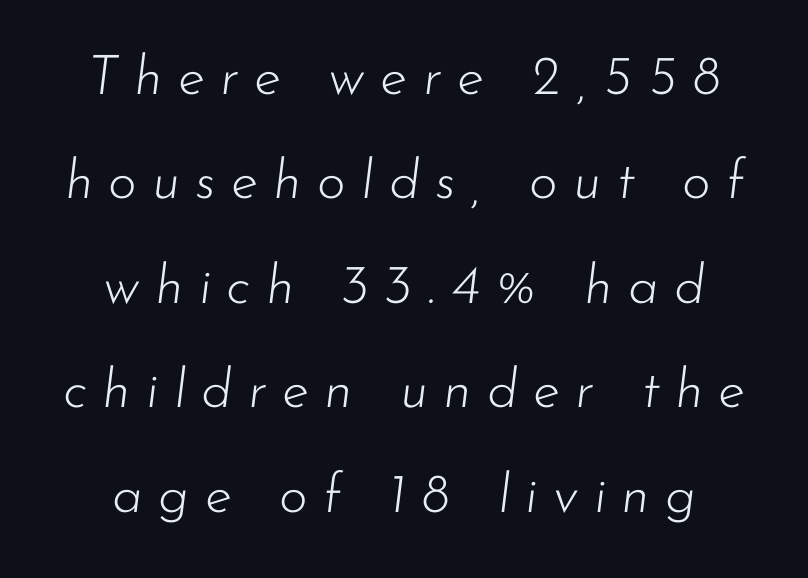
{"italic": "yes", "lean": "right", "slant_degrees": 7, "bold": "no", "weight": "light", "width": "normal", "stroke_contrast": "low", "x_height": "small", "monospaced": "no", "underline": "no", "line_spacing": "loose", "line_spacing_ratio": 1.9, "letter_spacing": "wide", "letter_spacing_em": 0.28, "glyph_px": 55}
